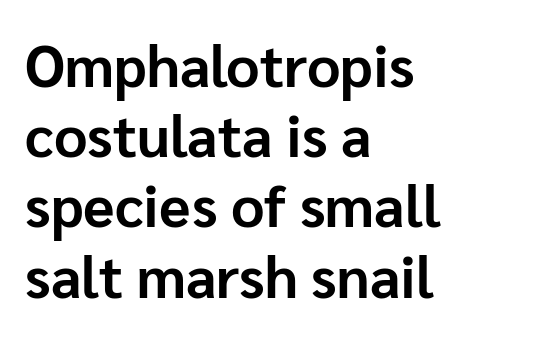
{"serif": "no", "italic": "no", "bold": "yes", "weight": "bold", "width": "normal", "stroke_contrast": "low", "x_height": "medium", "monospaced": "no", "underline": "no", "align": "left", "line_spacing_ratio": 1.21, "letter_spacing": "normal", "letter_spacing_em": 0.0, "glyph_px": 58}
